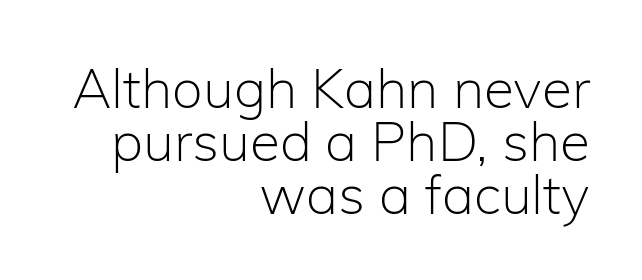
{"serif": "no", "italic": "no", "bold": "no", "weight": "light", "width": "normal", "stroke_contrast": "low", "x_height": "medium", "monospaced": "no", "underline": "no", "align": "right", "line_spacing": "tight", "line_spacing_ratio": 0.96, "letter_spacing": "normal", "letter_spacing_em": 0.0, "glyph_px": 55}
